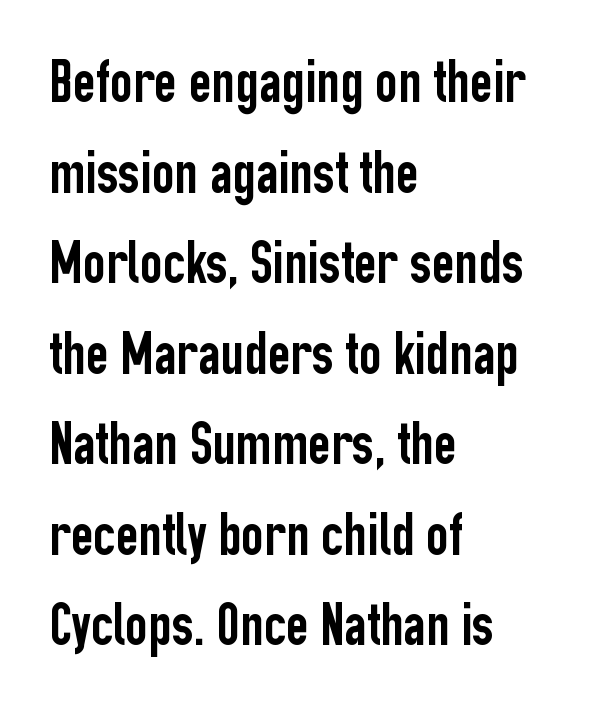
The passage shown has conventional tracking throughout. Glance below the letters and you will spot only blank space. Nope, not italic — everything's standing straight. The text was rendered using a sans face with plain stroke endings.
